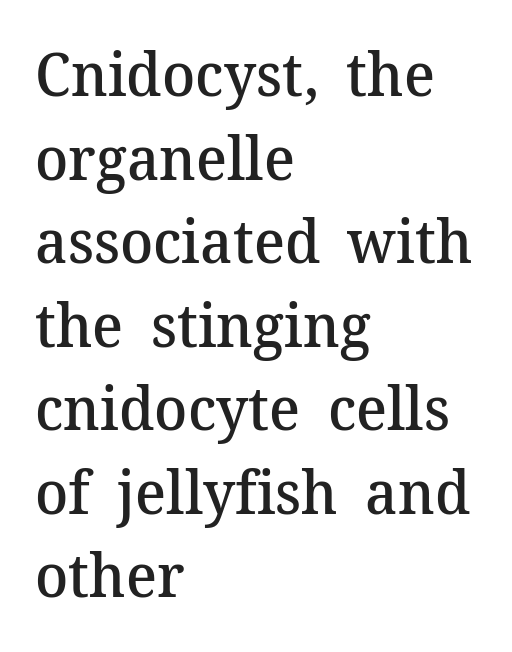
{"serif": "yes", "italic": "no", "bold": "semi", "weight": "semibold", "width": "normal", "stroke_contrast": "medium", "x_height": "medium", "monospaced": "no", "underline": "no", "align": "left", "line_spacing": "normal", "line_spacing_ratio": 1.37, "letter_spacing": "normal", "letter_spacing_em": 0.0, "glyph_px": 61}
